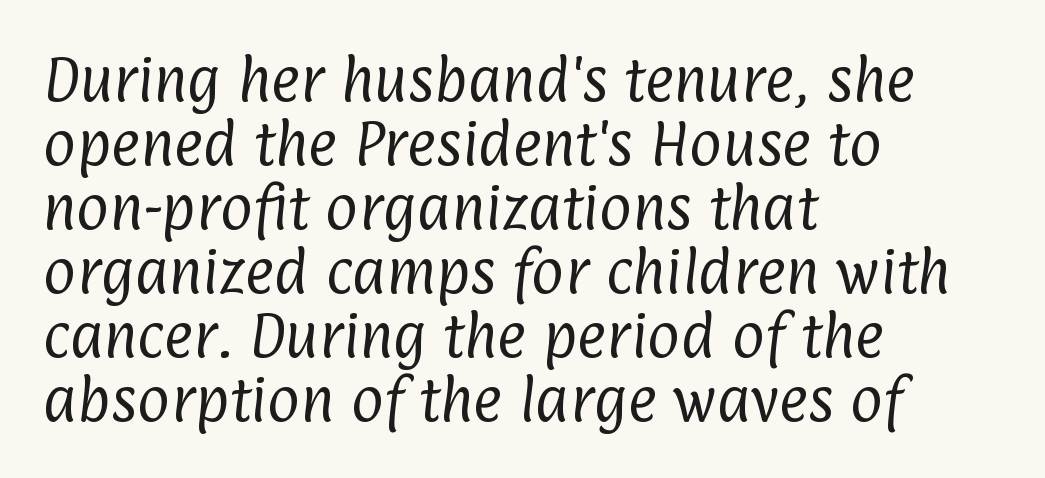
Q: Is the text bold? A: No.
Q: Is the typeface a serif or a sans-serif typeface? A: Sans-serif.
Q: Is the text underlined? A: No.
Q: How is the paragraph aligned? A: Left-aligned.
Q: Is the spacing between letters normal or unusually wide? A: Normal.
Q: Is the spacing between lines tight, normal or loose? A: Normal.
Q: Width (condensed, normal, or wide)? A: Condensed.
Q: Stroke contrast? A: Low.
Q: x-height? A: Medium.
Q: Monospaced? A: No.
